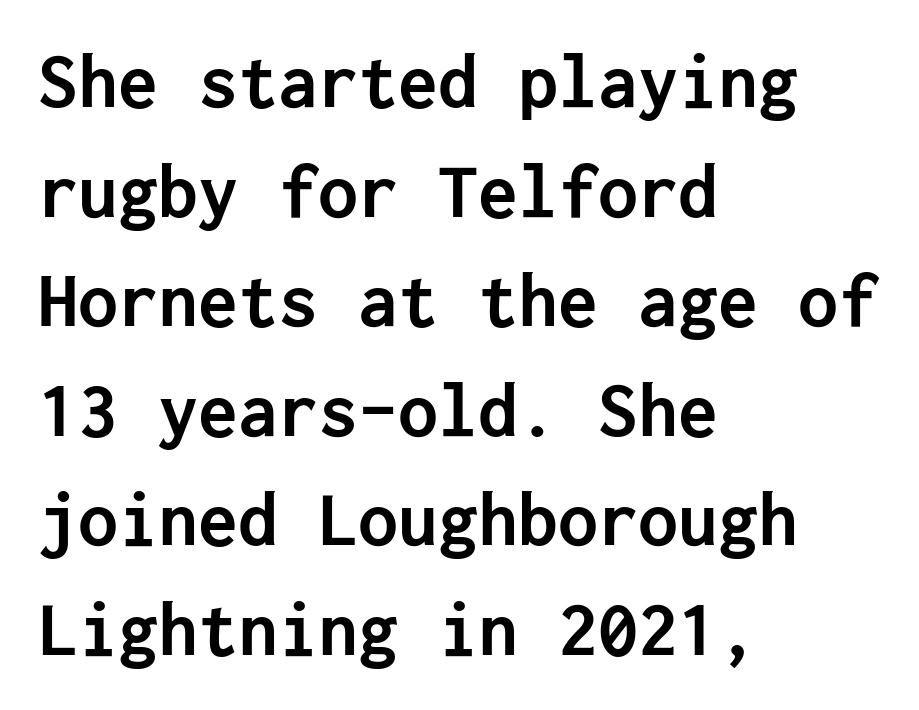
Q: Is the text bold? A: Yes.
Q: Is the text italic (slanted)? A: No, it is upright.
Q: Is the typeface a serif or a sans-serif typeface? A: Sans-serif.
Q: Is the text underlined? A: No.
Q: How is the paragraph aligned? A: Left-aligned.
Q: Is the spacing between letters normal or unusually wide? A: Normal.
Q: Is the spacing between lines tight, normal or loose? A: Normal.
Q: Width (condensed, normal, or wide)? A: Normal.
Q: Stroke contrast? A: Low.
Q: x-height? A: Medium.
